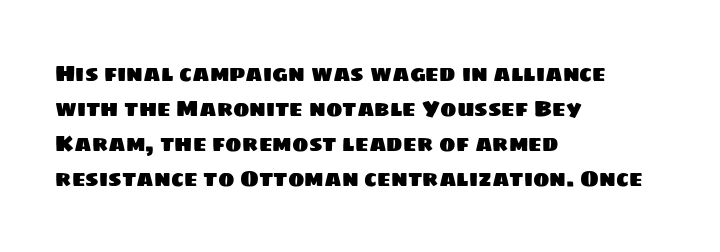
{"underline": "no", "align": "left", "line_spacing": "normal", "line_spacing_ratio": 1.59, "letter_spacing": "normal", "letter_spacing_em": 0.0, "glyph_px": 22}
